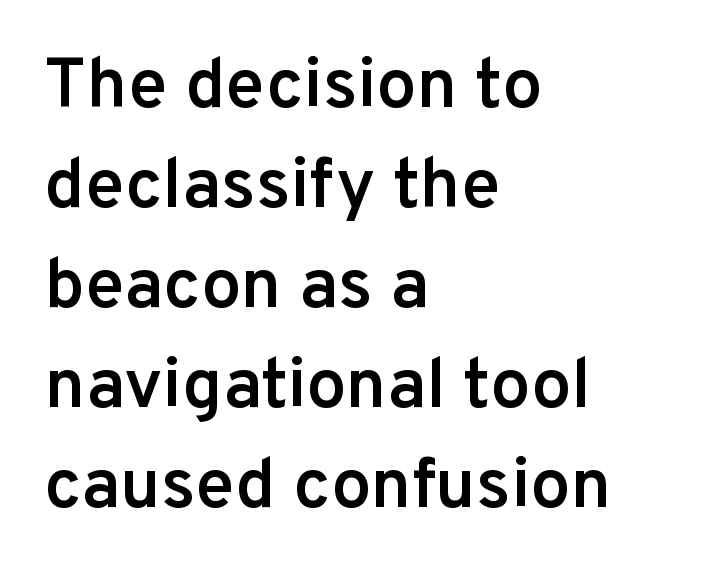
Q: Is the text bold? A: Semi-bold.
Q: Is the text italic (slanted)? A: No, it is upright.
Q: Is the typeface a serif or a sans-serif typeface? A: Sans-serif.
Q: Is the text underlined? A: No.
Q: How is the paragraph aligned? A: Left-aligned.
Q: Is the spacing between letters normal or unusually wide? A: Normal.
Q: Is the spacing between lines tight, normal or loose? A: Normal.
Q: Width (condensed, normal, or wide)? A: Normal.
Q: Stroke contrast? A: Low.
Q: x-height? A: Medium.
Q: Monospaced? A: No.
